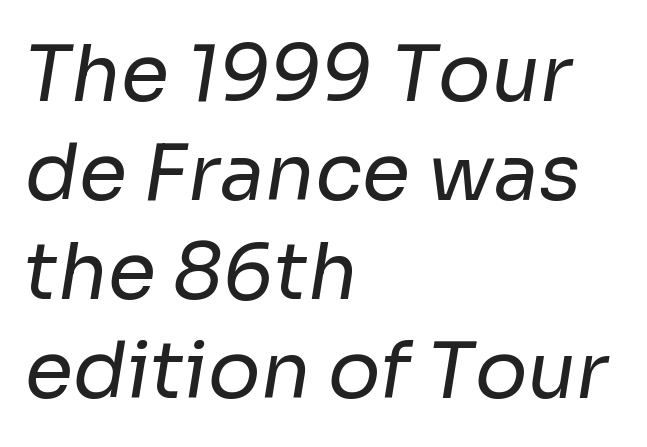
{"serif": "no", "bold": "no", "weight": "regular", "width": "normal", "stroke_contrast": "low", "x_height": "medium", "monospaced": "no", "underline": "no", "align": "left", "line_spacing": "normal", "line_spacing_ratio": 1.27, "letter_spacing": "normal", "letter_spacing_em": 0.0, "glyph_px": 78}
